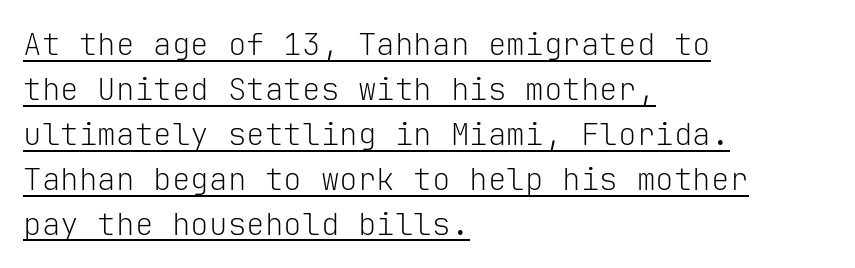
{"serif": "no", "italic": "no", "bold": "no", "weight": "light", "width": "normal", "stroke_contrast": "low", "x_height": "medium", "monospaced": "yes", "underline": "yes", "align": "left", "line_spacing": "normal", "line_spacing_ratio": 1.45, "letter_spacing": "normal", "letter_spacing_em": 0.0, "glyph_px": 31}
